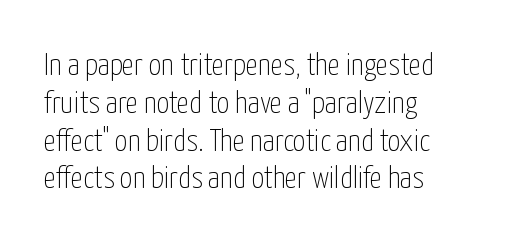
Q: Is the text bold? A: No.
Q: Is the text italic (slanted)? A: No, it is upright.
Q: Is the typeface a serif or a sans-serif typeface? A: Sans-serif.
Q: Is the text underlined? A: No.
Q: How is the paragraph aligned? A: Left-aligned.
Q: Is the spacing between letters normal or unusually wide? A: Normal.
Q: Width (condensed, normal, or wide)? A: Condensed.
Q: Stroke contrast? A: Low.
Q: x-height? A: Medium.
Q: Monospaced? A: No.
